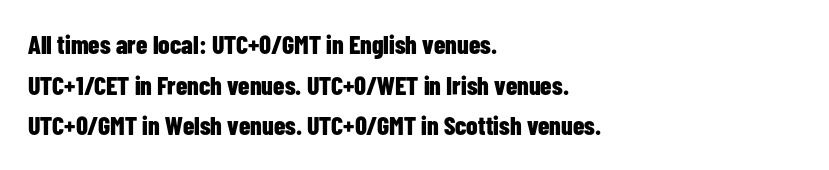
The image shows 26 px bold type, upright; set left-aligned, normal line spacing (1.56x), normal letter spacing, not underlined.
